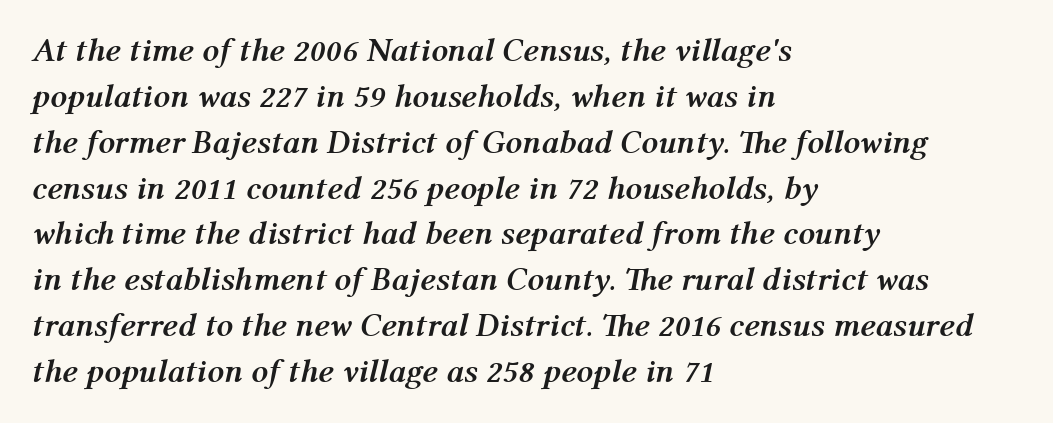
The image shows 33 px semibold type, italic (leaning right); set left-aligned, normal line spacing (1.39x), normal letter spacing, not underlined; medium stroke contrast and a medium x-height.
